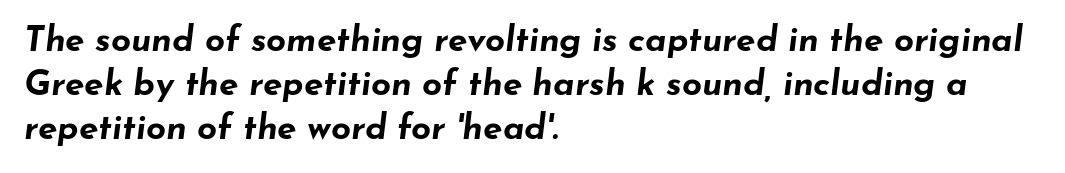
Q: Is the text bold? A: Yes.
Q: Is the text italic (slanted)? A: Yes, it leans right by about 7 degrees.
Q: Is the text underlined? A: No.
Q: How is the paragraph aligned? A: Left-aligned.
Q: Is the spacing between letters normal or unusually wide? A: Normal.
Q: Is the spacing between lines tight, normal or loose? A: Normal.
Q: Width (condensed, normal, or wide)? A: Wide.
Q: Stroke contrast? A: Low.
Q: x-height? A: Small.
Q: Monospaced? A: No.
